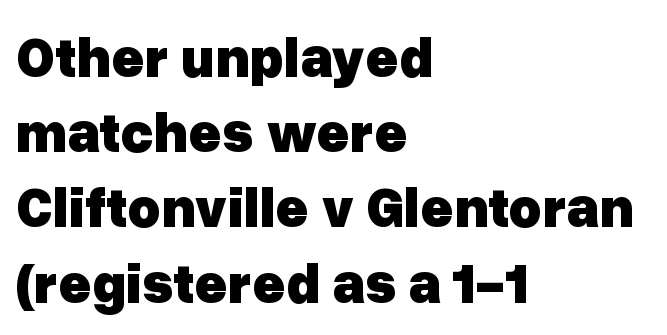
{"serif": "no", "italic": "no", "bold": "yes", "weight": "heavy", "width": "normal", "stroke_contrast": "low", "x_height": "medium", "monospaced": "no", "underline": "no", "align": "left", "line_spacing": "normal", "line_spacing_ratio": 1.32, "letter_spacing": "normal", "letter_spacing_em": 0.0, "glyph_px": 57}
